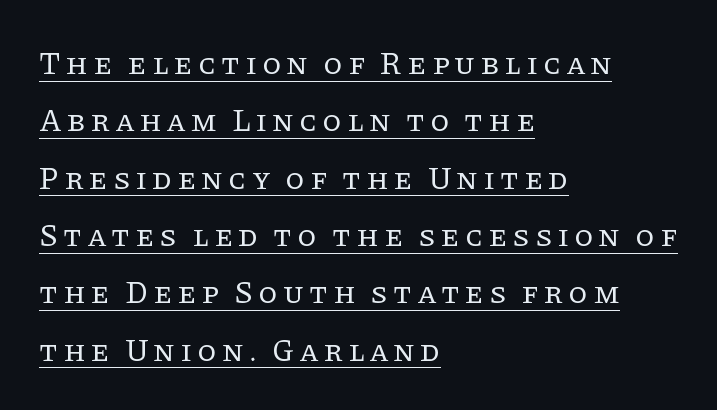
Upright lettering throughout. In terms of letterform style, serifs are clearly present. This sample is left-justified, so line endings fall wherever the words run out. The passage shown is typed in a proportional face where columns would drift.
